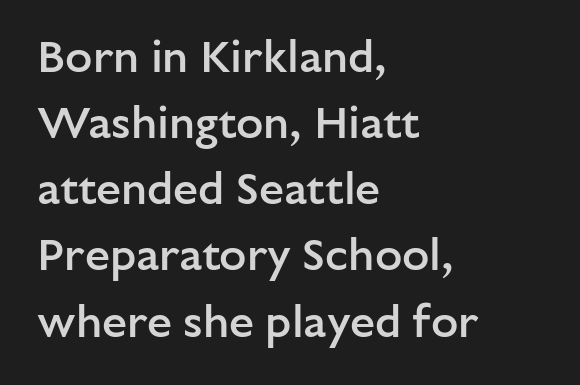
Q: Is the text bold? A: Semi-bold.
Q: Is the text italic (slanted)? A: No, it is upright.
Q: Is the typeface a serif or a sans-serif typeface? A: Sans-serif.
Q: Is the text underlined? A: No.
Q: How is the paragraph aligned? A: Left-aligned.
Q: Is the spacing between letters normal or unusually wide? A: Normal.
Q: Is the spacing between lines tight, normal or loose? A: Normal.
Q: Width (condensed, normal, or wide)? A: Normal.
Q: Stroke contrast? A: Low.
Q: x-height? A: Medium.
Q: Monospaced? A: No.
